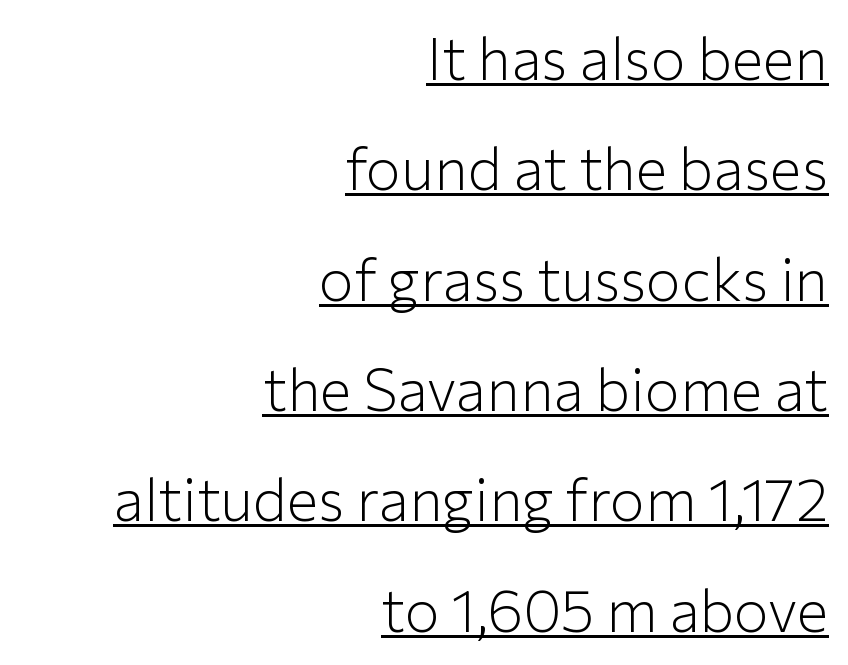
Note the varied advance widths — an 'i' is clearly narrower than an 'm'. This sample uses an upright cut, with every glyph sitting square on the baseline. Underline: present. Typeset ragged left — the right edge is the straight one. How are the letters spaced? Ordinarily, with no added tracking.
